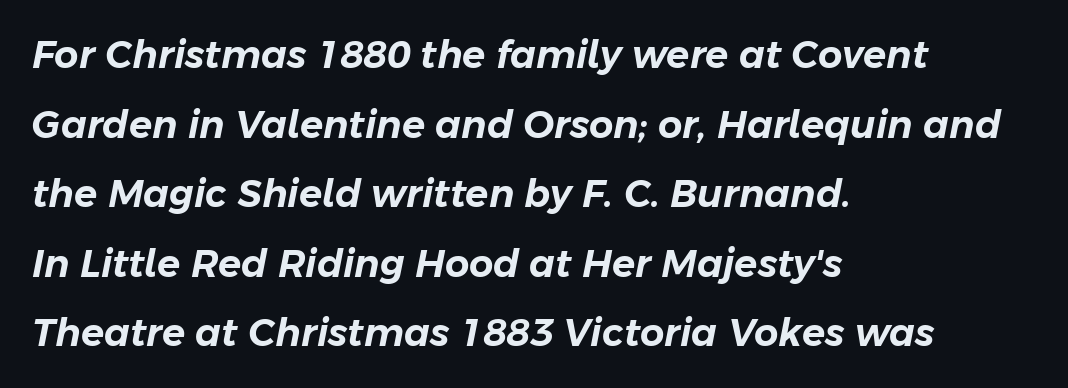
The image shows 38 px text type, italic (leaning right); set left-aligned, line spacing 1.83x, normal letter spacing, not underlined; low stroke contrast and a medium x-height.
